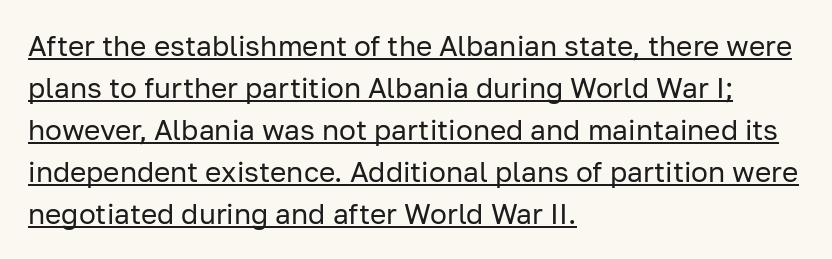
The image shows 28 px regular-weight sans-serif type, upright; set left-aligned, normal line spacing (1.5x), normal letter spacing, underlined; low stroke contrast and a medium x-height.
